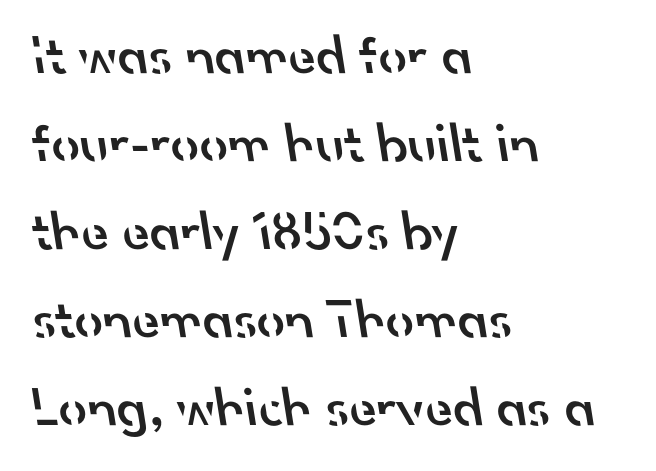
Semibold letterforms, between regular and bold. The paragraph has a hard left edge and a soft right edge. A clean baseline with only descenders dipping below it. These lines keep a tight, regular rhythm from letter to letter. The text was rendered using a sans face with plain stroke endings. The leading is moderate, giving the passage an even texture.
